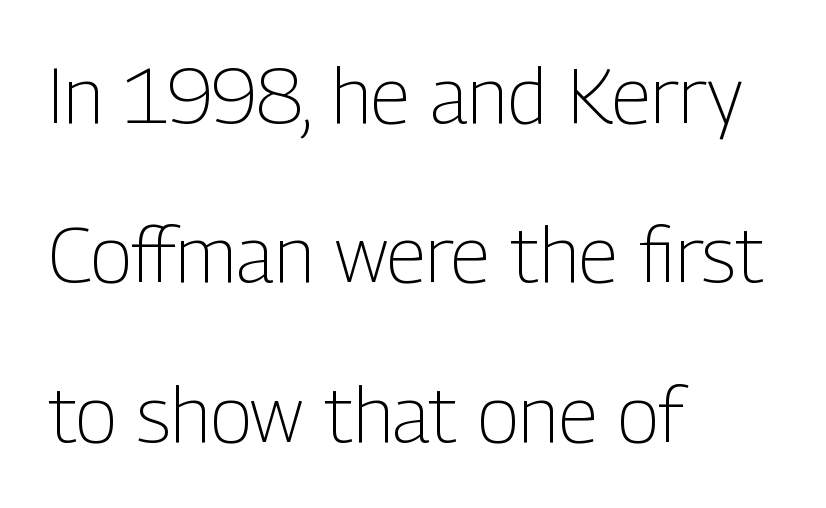
The image shows 77 px light, condensed sans-serif type, upright; set left-aligned, loose line spacing (2.07x), normal letter spacing, not underlined; low stroke contrast and a medium x-height.
